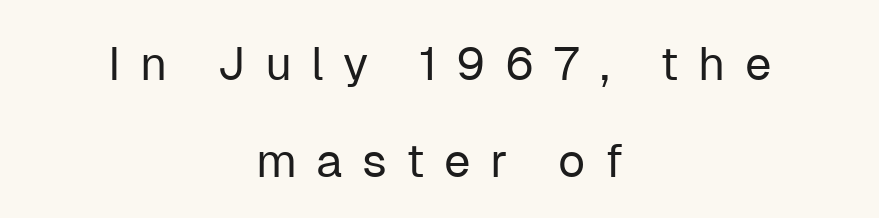
Words float on clear page, feet unadorned. The font sits on the lighter half of the weight spectrum, regular included. A roman cut, with each character standing at attention. Spacing verdict: proportional, widths tailored to each character. Students, observe: this is what heavily led, spacious text looks like. Is the block centered? Yes — each line is placed symmetrically about the middle.
